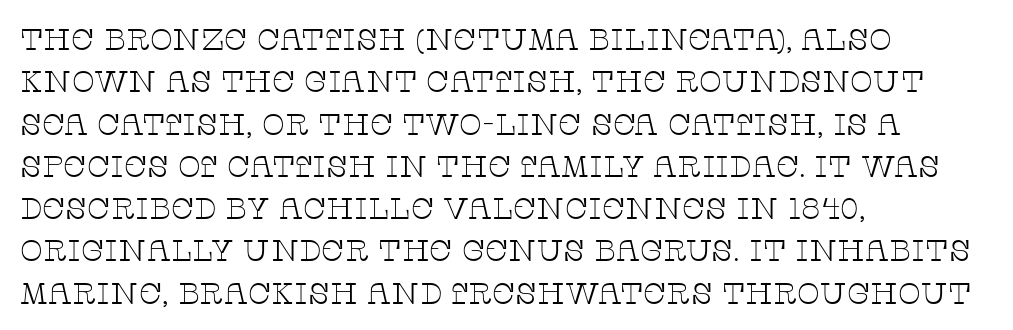
{"serif": "yes", "italic": "no", "bold": "no", "weight": "thin", "width": "wide", "stroke_contrast": "low", "x_height": "large", "monospaced": "no", "underline": "no", "align": "left", "line_spacing": "normal", "line_spacing_ratio": 1.41, "letter_spacing": "normal", "letter_spacing_em": 0.0, "glyph_px": 30}
